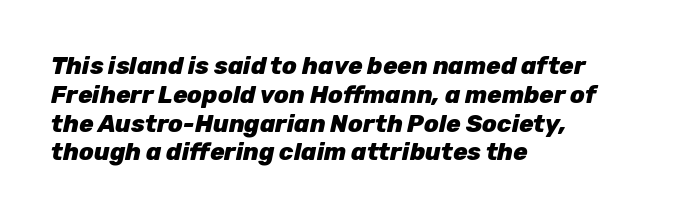
{"italic": "yes", "lean": "right", "slant_degrees": 12, "bold": "yes", "underline": "no", "align": "left", "line_spacing_ratio": 1.2, "letter_spacing": "normal", "letter_spacing_em": 0.0, "glyph_px": 24}
